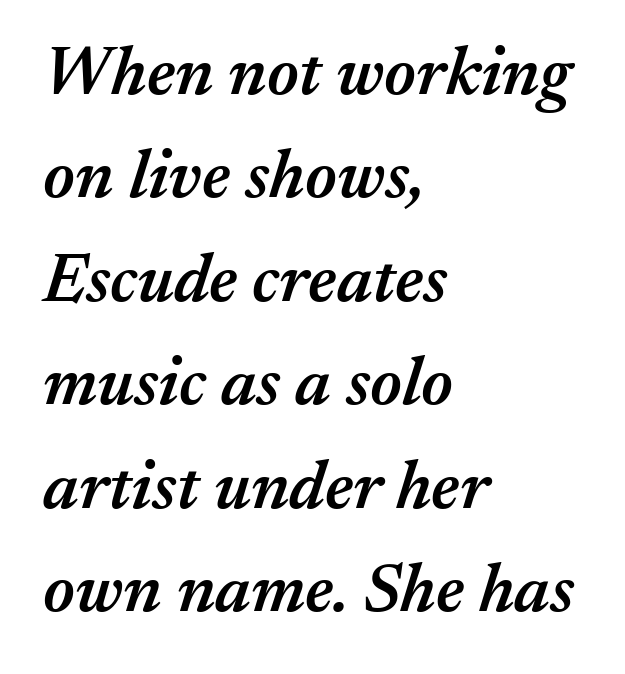
Q: Is the text bold? A: Semi-bold.
Q: Is the text italic (slanted)? A: Yes, it leans right by about 17 degrees.
Q: Is the text underlined? A: No.
Q: How is the paragraph aligned? A: Left-aligned.
Q: Is the spacing between letters normal or unusually wide? A: Normal.
Q: Is the spacing between lines tight, normal or loose? A: Normal.
Q: Width (condensed, normal, or wide)? A: Normal.
Q: Stroke contrast? A: Medium.
Q: x-height? A: Medium.
Q: Monospaced? A: No.
